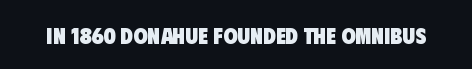
Compared with typical body copy, the letter spacing here is the same. A bare baseline throughout the passage. Chunky letters — that's bold for sure.
